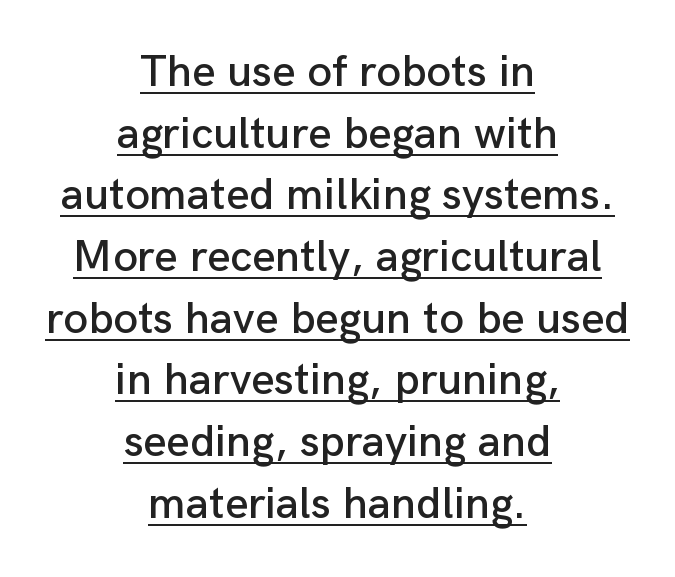
{"serif": "no", "italic": "no", "width": "normal", "stroke_contrast": "low", "x_height": "medium", "monospaced": "no", "underline": "yes", "align": "center", "line_spacing": "normal", "line_spacing_ratio": 1.37, "letter_spacing": "normal", "letter_spacing_em": 0.0, "glyph_px": 45}
